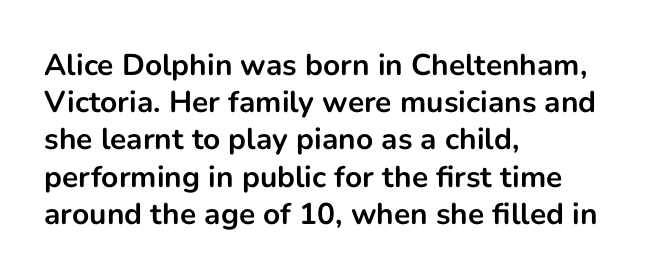
Q: Is the text bold? A: Yes.
Q: Is the text italic (slanted)? A: No, it is upright.
Q: Is the typeface a serif or a sans-serif typeface? A: Sans-serif.
Q: Is the text underlined? A: No.
Q: How is the paragraph aligned? A: Left-aligned.
Q: Is the spacing between letters normal or unusually wide? A: Normal.
Q: Width (condensed, normal, or wide)? A: Normal.
Q: Stroke contrast? A: Low.
Q: x-height? A: Medium.
Q: Monospaced? A: No.
